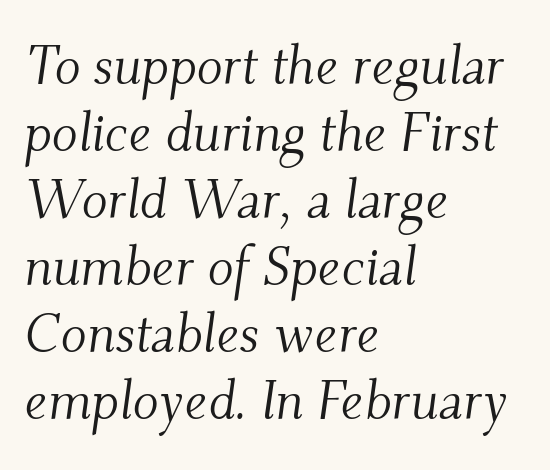
{"serif": "yes", "italic": "yes", "lean": "right", "slant_degrees": 9, "bold": "no", "weight": "light", "width": "normal", "stroke_contrast": "medium", "x_height": "small", "monospaced": "no", "underline": "no", "align": "left", "line_spacing_ratio": 1.24, "letter_spacing": "normal", "letter_spacing_em": 0.0, "glyph_px": 54}
